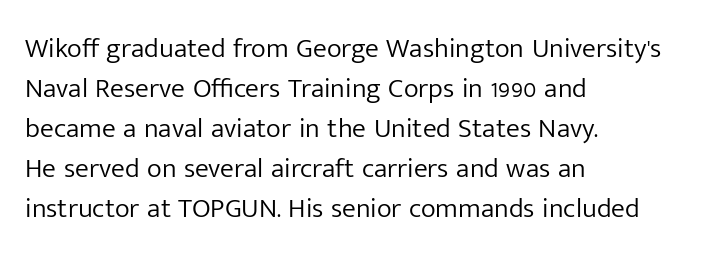
{"serif": "no", "italic": "no", "bold": "no", "weight": "light", "width": "normal", "stroke_contrast": "low", "x_height": "medium", "monospaced": "no", "underline": "no", "align": "left", "line_spacing": "normal", "line_spacing_ratio": 1.43, "letter_spacing": "normal", "letter_spacing_em": 0.0, "glyph_px": 28}
